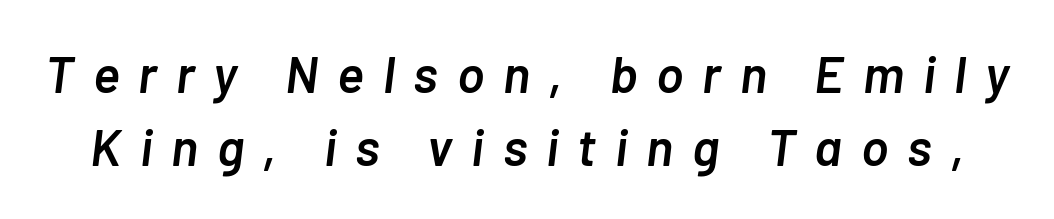
The image shows 51 px semibold type, italic (leaning right); set normal line spacing (1.43x), unusually wide letter spacing (+0.37 em), not underlined; low stroke contrast and a medium x-height.
